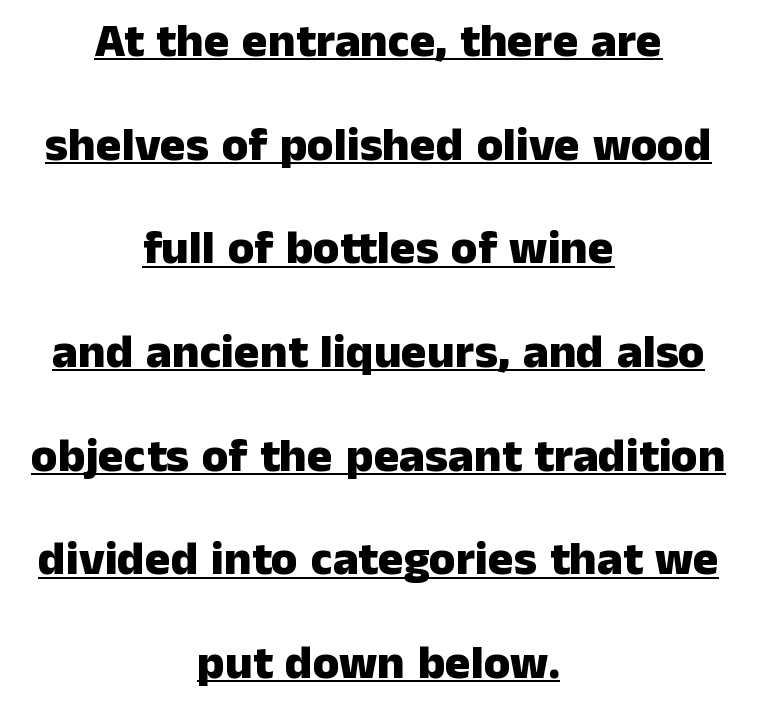
Q: Is the text bold? A: Yes.
Q: Is the text italic (slanted)? A: No, it is upright.
Q: Is the typeface a serif or a sans-serif typeface? A: Sans-serif.
Q: Is the text underlined? A: Yes.
Q: How is the paragraph aligned? A: Centered.
Q: Is the spacing between letters normal or unusually wide? A: Normal.
Q: Is the spacing between lines tight, normal or loose? A: Loose.
Q: Width (condensed, normal, or wide)? A: Normal.
Q: Stroke contrast? A: Low.
Q: x-height? A: Medium.
Q: Monospaced? A: No.
